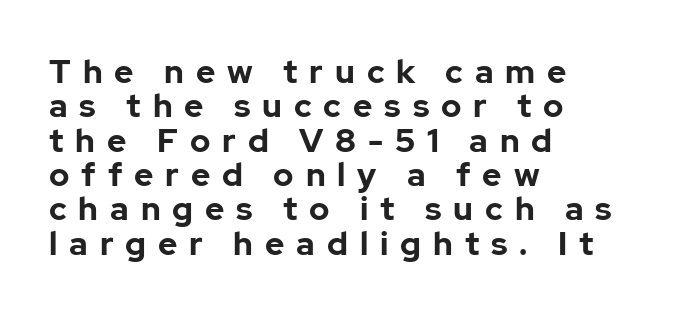
The designer went with a sans here, leaving each stem footless. The rendering uses natural spacing where letterforms have individual widths. The passage shown is not underscored anywhere. Quick note: interline space is minimal.
